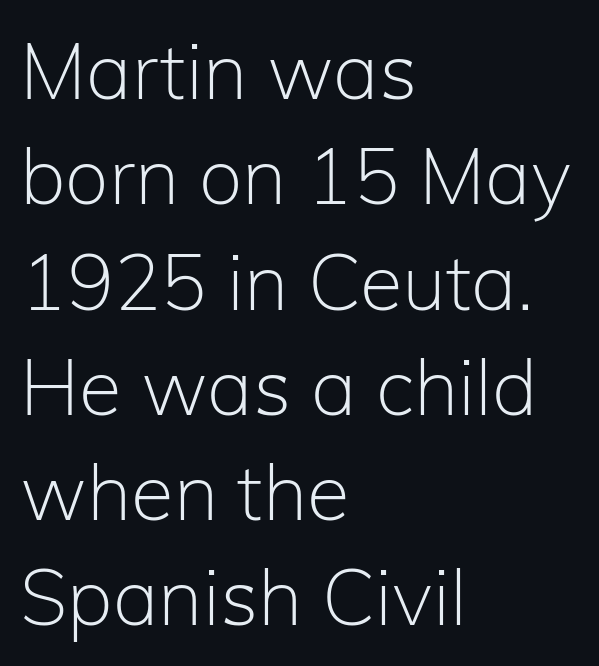
The image shows 78 px light sans-serif type, upright; set left-aligned, normal line spacing (1.35x), normal letter spacing, not underlined; low stroke contrast and a medium x-height.
